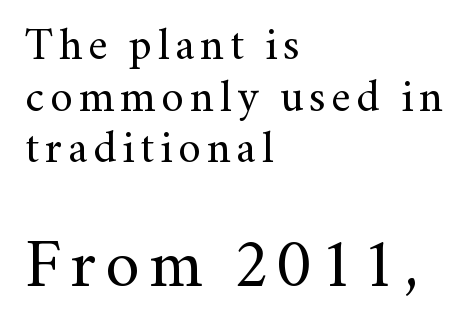
The image shows 68 px regular-weight serif type, upright; set left-aligned, tight line spacing (1.15x), not underlined; the second (bottom) block is 1.51x larger; medium stroke contrast and a small x-height.
